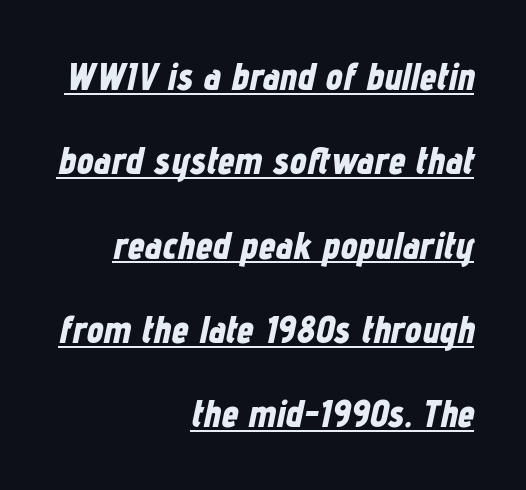
Reading down the block, your eye finds every line finishing at a fixed right position. Characters are canted at an angle relative to the baseline's perpendicular. Leading is clearly above the norm, producing a sparse column. There is no visible air inserted between adjacent glyphs. Does a line run under the words? Yes, clearly. Each letter keeps its own natural width here, so spacing adapts to shape.
